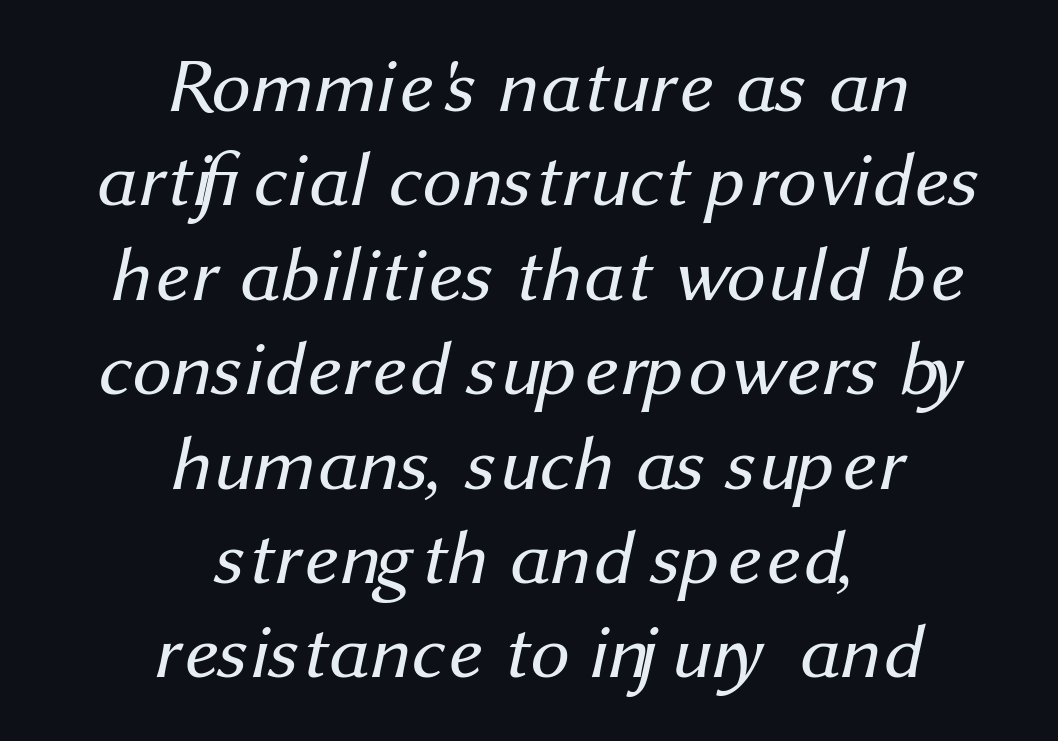
Regarding serifs, this sample does without them. This rendering uses center alignment, leaving both contours irregular but symmetric. Letters have the restrained weight of plain body copy at most. A typesetter would call this proportional, since set widths differ per character. The baseline area is clear. Honestly, the letter spacing is just normal — you wouldn't notice it.
